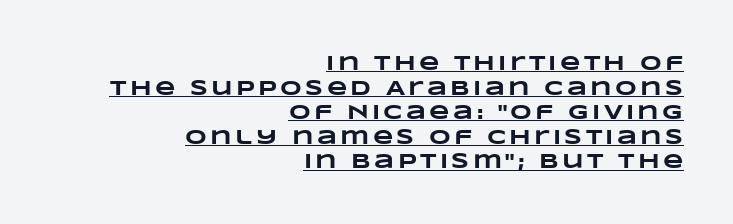
The image shows 21 px bold type; set right-aligned, line spacing 1.17x, underlined.
